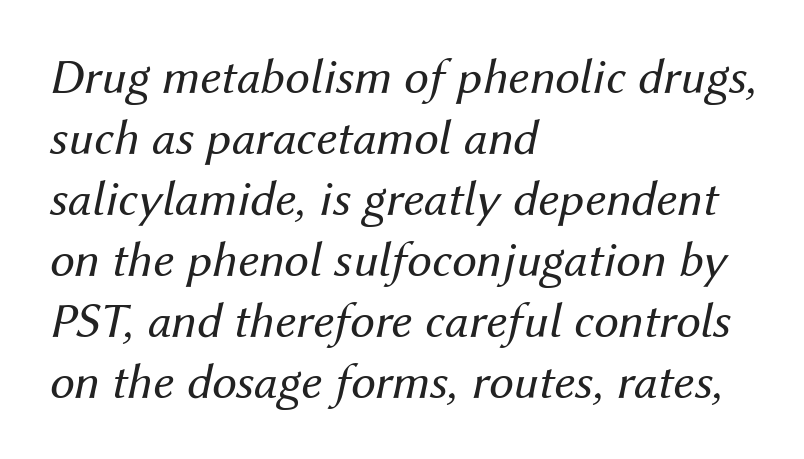
{"italic": "yes", "lean": "right", "slant_degrees": 12, "bold": "no", "weight": "regular", "width": "normal", "stroke_contrast": "medium", "x_height": "medium", "monospaced": "no", "underline": "no", "align": "left", "line_spacing_ratio": 1.22, "letter_spacing": "normal", "letter_spacing_em": 0.0, "glyph_px": 50}
